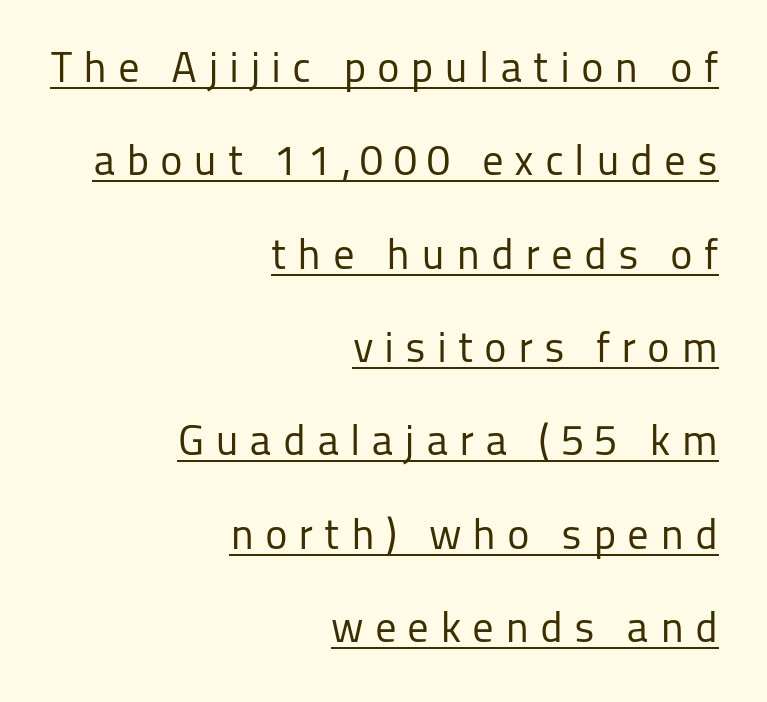
You could fit nearly another row in the gap between these rows. Note the varied advance widths — an 'i' is clearly narrower than an 'm'. The paragraph has a hard right edge and a soft left edge. The weight would be labelled regular, book, light, or lighter still. There is plenty of visible air inserted between adjacent glyphs.
